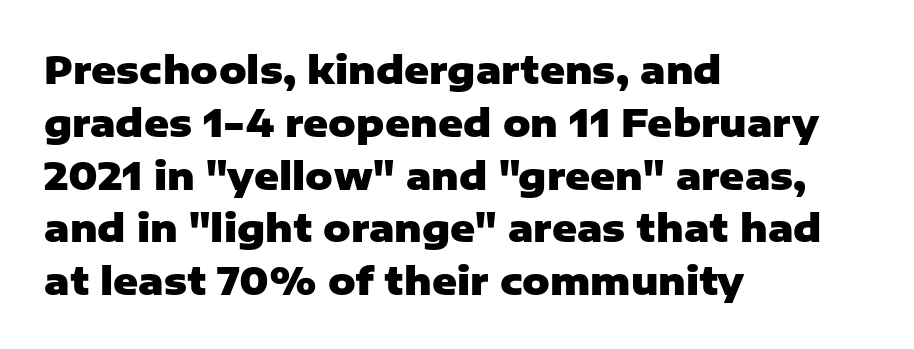
{"serif": "no", "italic": "no", "bold": "yes", "weight": "heavy", "width": "normal", "stroke_contrast": "low", "x_height": "medium", "monospaced": "no", "underline": "no", "align": "left", "line_spacing": "normal", "line_spacing_ratio": 1.39, "letter_spacing": "normal", "letter_spacing_em": 0.0, "glyph_px": 38}
